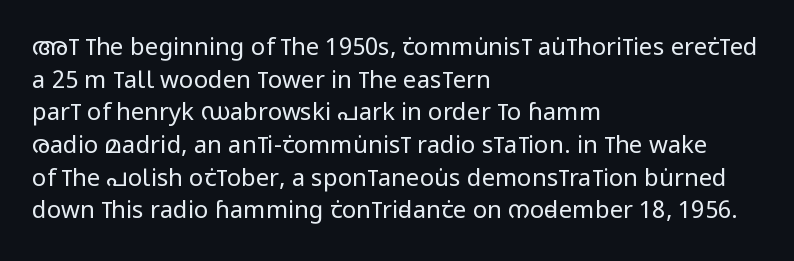
Q: Is the text bold? A: No.
Q: Is the text italic (slanted)? A: No, it is upright.
Q: Is the text underlined? A: No.
Q: How is the paragraph aligned? A: Left-aligned.
Q: Is the spacing between letters normal or unusually wide? A: Normal.
Q: Is the spacing between lines tight, normal or loose? A: Normal.
